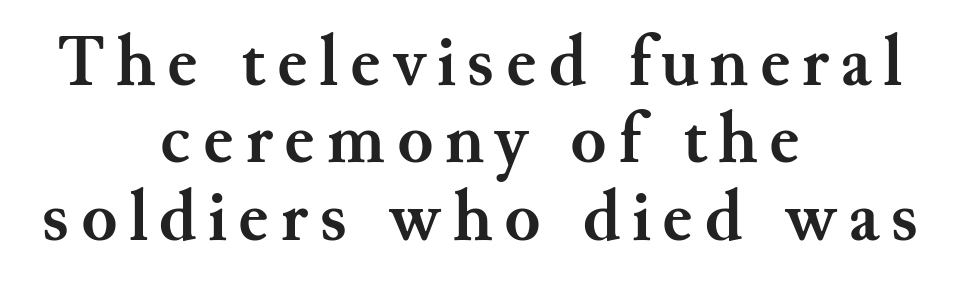
The image shows 73 px semibold serif type, upright; set centered, tight line spacing (1.06x), not underlined; medium stroke contrast and a small x-height.
